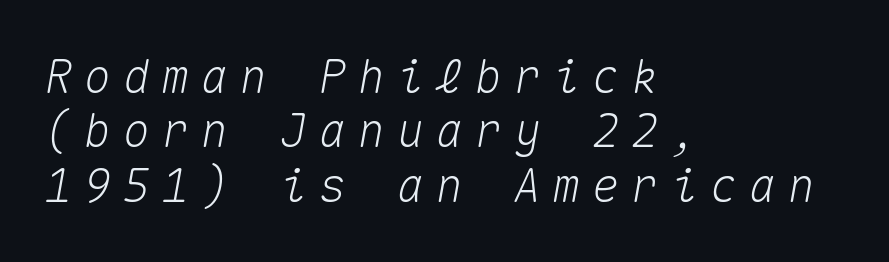
Fixed-width glyphs throughout — classic coding-font behaviour. The specimen omits any rule beneath the text block's lines. Where is the straight margin? On the left. Between one letter and the next there's a generous, obvious gap. This is oblique type, the kind used for emphasis or titles.
